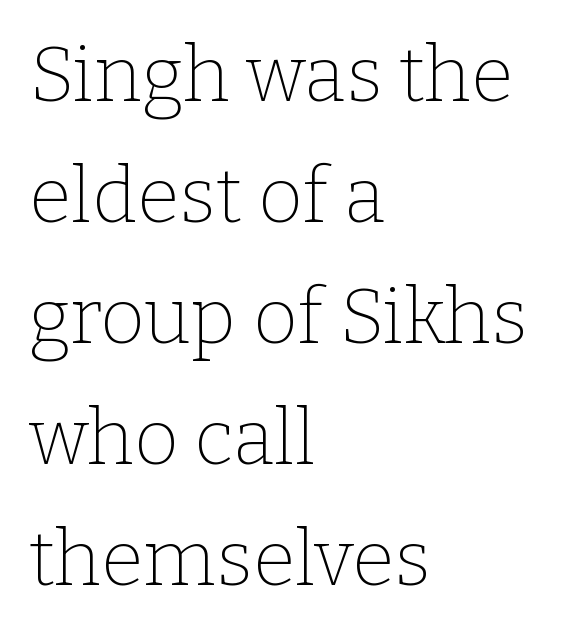
The image shows 77 px thin serif type, upright; set left-aligned, normal line spacing (1.57x), normal letter spacing, not underlined; low stroke contrast and a medium x-height.
